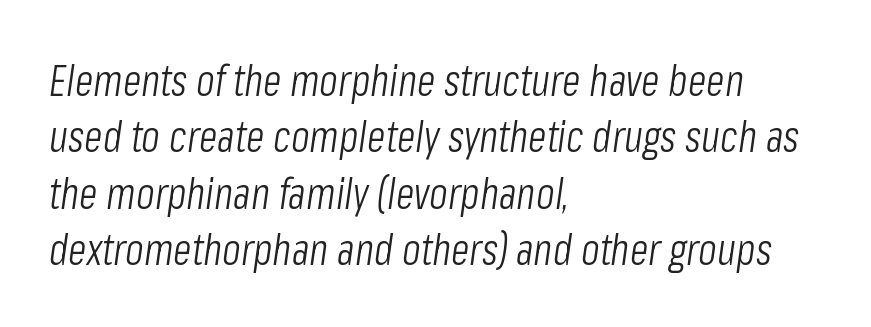
{"italic": "yes", "lean": "right", "slant_degrees": 8, "bold": "no", "weight": "light", "width": "condensed", "stroke_contrast": "low", "x_height": "medium", "monospaced": "no", "underline": "no", "align": "left", "line_spacing": "normal", "line_spacing_ratio": 1.31, "letter_spacing": "normal", "letter_spacing_em": 0.0, "glyph_px": 43}
